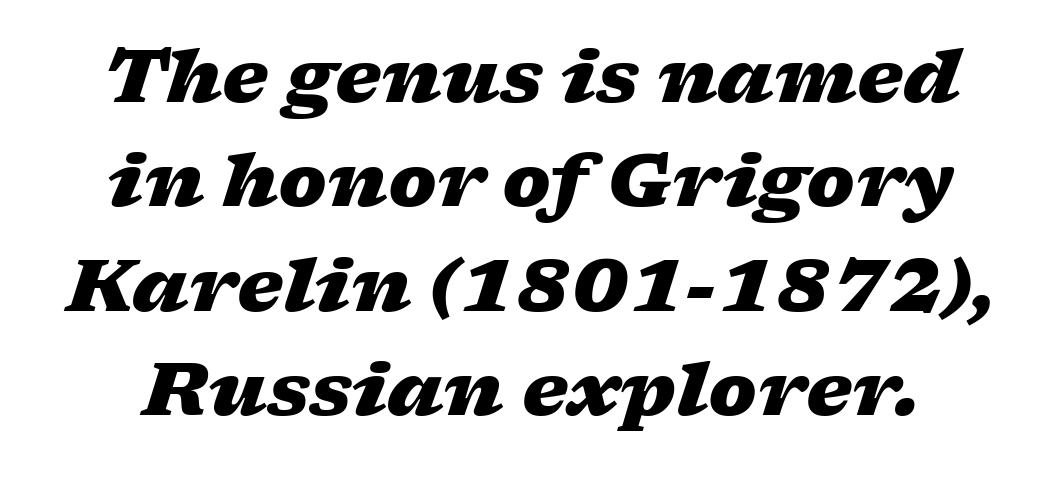
{"italic": "yes", "lean": "right", "slant_degrees": 17, "bold": "yes", "weight": "heavy", "width": "wide", "stroke_contrast": "low", "x_height": "medium", "monospaced": "no", "underline": "no", "line_spacing": "normal", "line_spacing_ratio": 1.43, "letter_spacing": "normal", "letter_spacing_em": 0.0, "glyph_px": 73}
